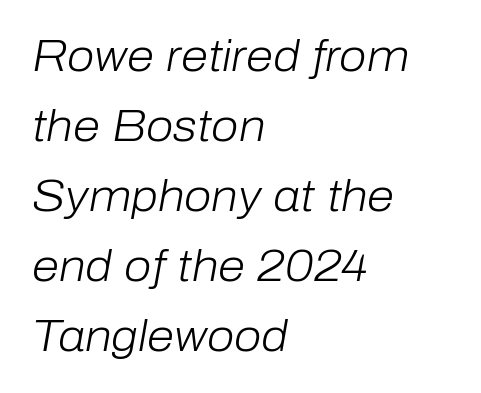
{"italic": "yes", "lean": "right", "slant_degrees": 10, "bold": "no", "weight": "light", "width": "normal", "stroke_contrast": "low", "x_height": "medium", "monospaced": "no", "underline": "no", "align": "left", "line_spacing": "normal", "line_spacing_ratio": 1.59, "letter_spacing": "normal", "letter_spacing_em": 0.0, "glyph_px": 44}
